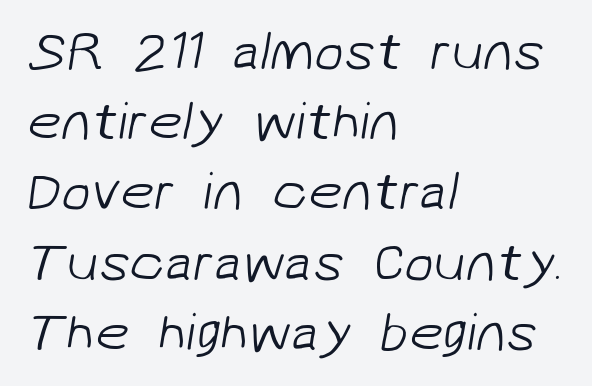
The glyphs in this specimen are sans serif. Baseline-to-baseline distance is the conventional proportion of letter height. Stroke mass is kept to a normal reading level or below. Letter spacing: default.
